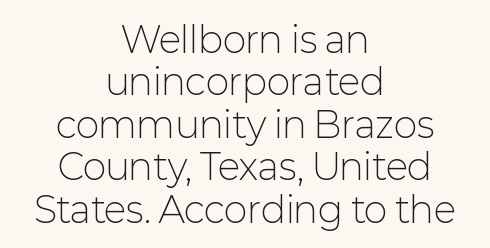
The image shows 36 px light sans-serif type, upright; set centered, line spacing 1.18x, normal letter spacing, not underlined; low stroke contrast and a medium x-height.
